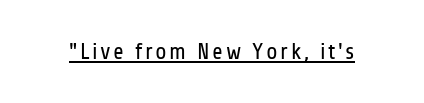
The image shows 23 px text type, upright; set underlined.
